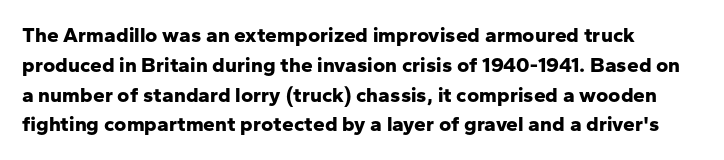
Tracking value appears to be zero — textbook default spacing. Typographic density is high because the face is bold. You can tell it's not italic because the verticals are truly vertical. Summary of vertical rhythm: regular, with standard interline spacing.
